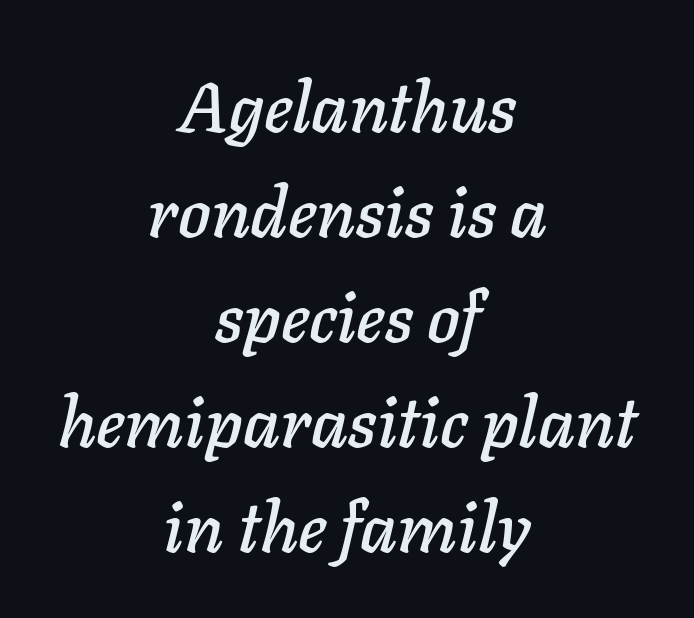
{"italic": "yes", "lean": "right", "slant_degrees": 11, "width": "normal", "stroke_contrast": "low", "x_height": "medium", "monospaced": "no", "underline": "no", "align": "center", "line_spacing": "normal", "line_spacing_ratio": 1.5, "letter_spacing": "normal", "letter_spacing_em": 0.0, "glyph_px": 70}
